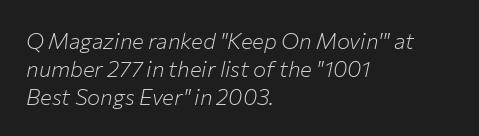
{"italic": "yes", "lean": "right", "slant_degrees": 12, "bold": "no", "underline": "no", "align": "left", "line_spacing": "normal", "line_spacing_ratio": 1.27, "letter_spacing": "normal", "letter_spacing_em": 0.0, "glyph_px": 22}
